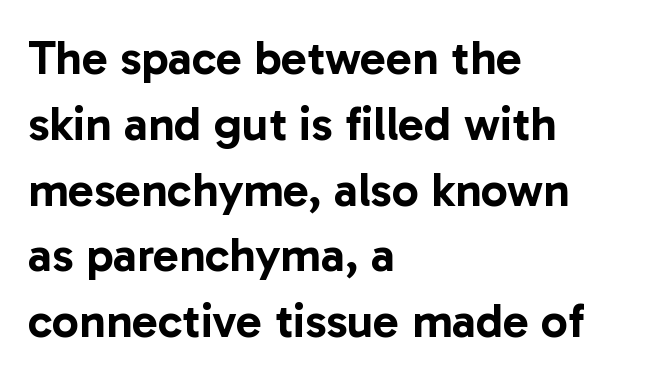
The image shows 48 px sans-serif type, upright; set left-aligned, normal line spacing (1.37x), normal letter spacing, not underlined; low stroke contrast and a medium x-height.
